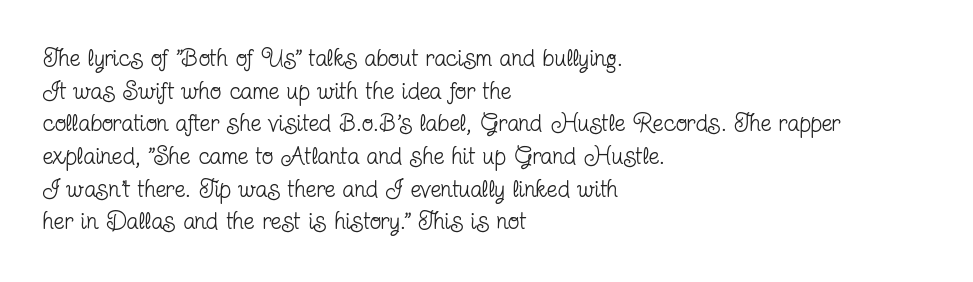
Q: Is the text bold? A: No.
Q: Is the text italic (slanted)? A: No, it is upright.
Q: Is the text underlined? A: No.
Q: How is the paragraph aligned? A: Left-aligned.
Q: Is the spacing between letters normal or unusually wide? A: Normal.
Q: Is the spacing between lines tight, normal or loose? A: Normal.
